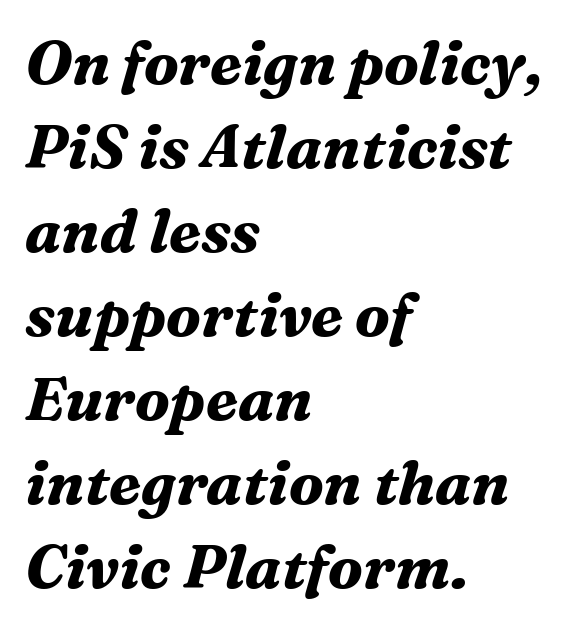
Has an underline been added? It has not. Layout note: lines flush left. Look at the stroke-to-counter ratio: heavy, a bold. This sample uses a serif face. Looking at the ascenders, they clearly lean.
